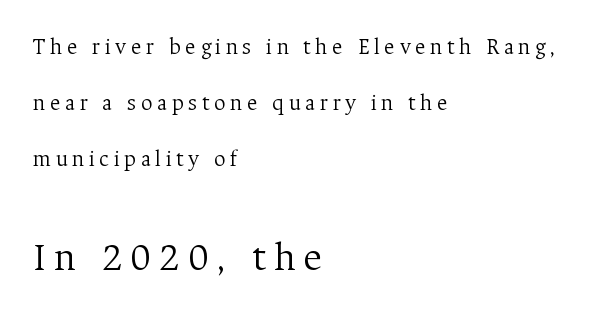
Layout note: lines flush left. These two chunks differ in scale, with the bottom chunk taking the larger measure. This sample trades compactness for vertical openness between lines. Varying glyph widths throughout — classic text-font behaviour.
